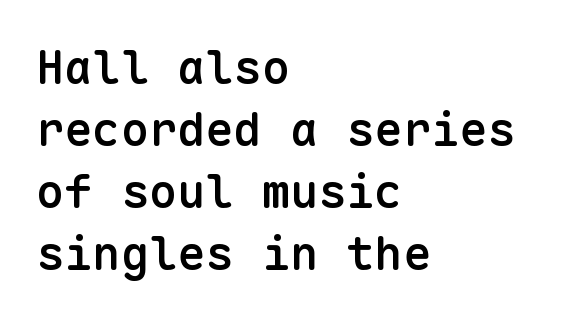
The image shows 47 px semibold sans-serif type, upright, monospaced; set left-aligned, normal line spacing (1.32x), normal letter spacing, not underlined; low stroke contrast and a medium x-height.
